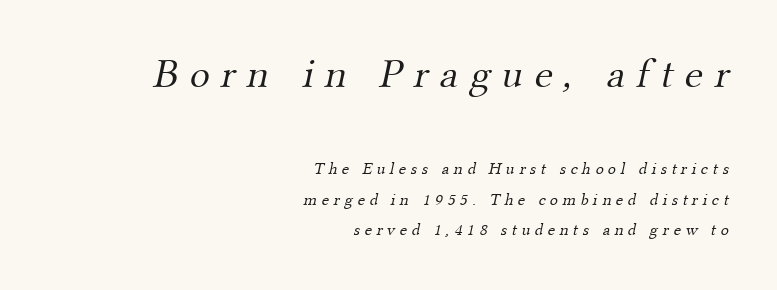
Do the characters align in a grid? No, the font is proportional. One-word summary of the alignment: right. Think standard paragraph weight, or any step lighter than that. The letters are spread apart with noticeably loose tracking. Unlike a clean sans, this face finishes its strokes with serifs. Does the bottom block carry the larger type? No, the top block does.
